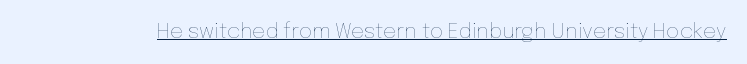
The image shows 21 px text type, upright; set normal letter spacing, underlined.
